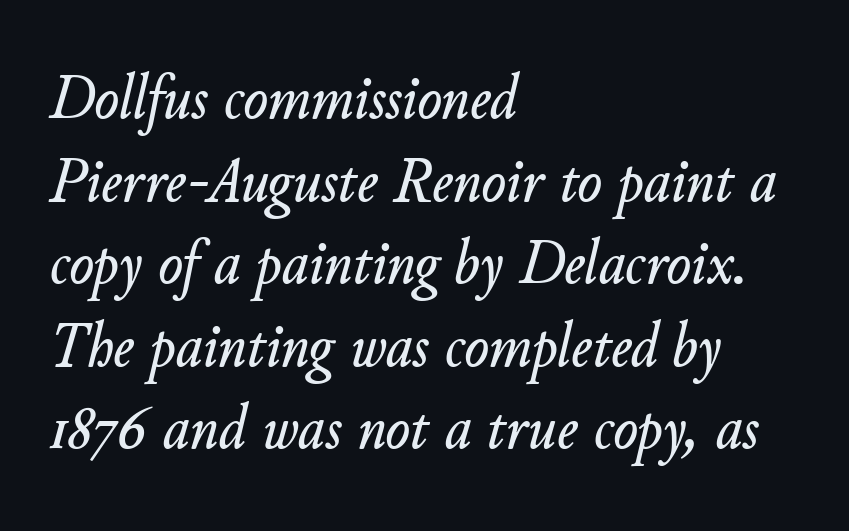
The image shows 65 px text type, italic (leaning right); set left-aligned, normal line spacing (1.27x), normal letter spacing, not underlined; low stroke contrast and a small x-height.
